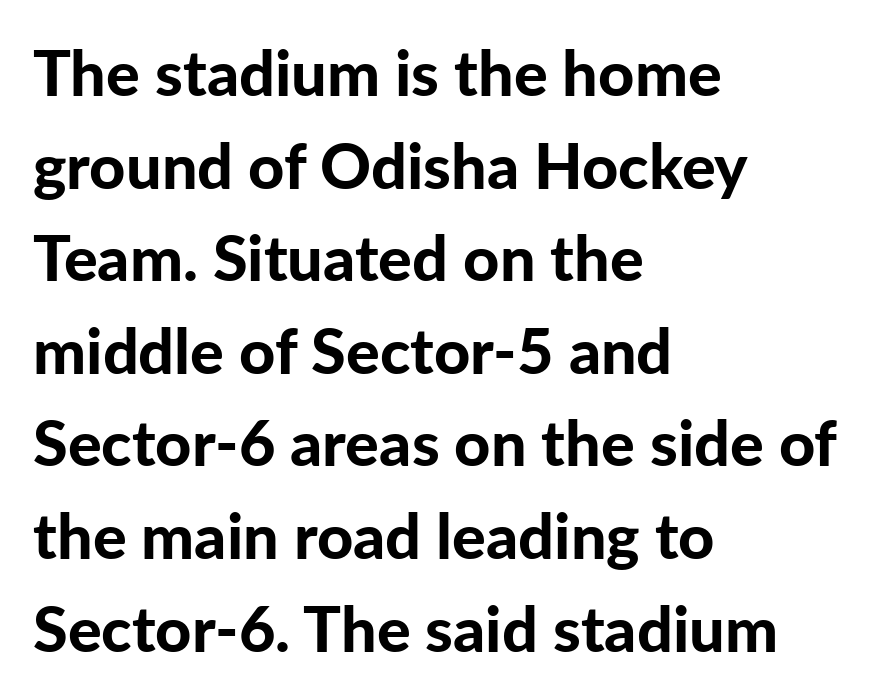
Does the leading feel generous? No, just average. The lettering stays uniformly vertical, giving the passage a roman look. Spacing verdict: proportional, widths tailored to each character. The typeface chosen for these lines omits serifs. The typesetter chose a ragged-right arrangement here. Compared with typical body copy, the letter spacing here is the same.
